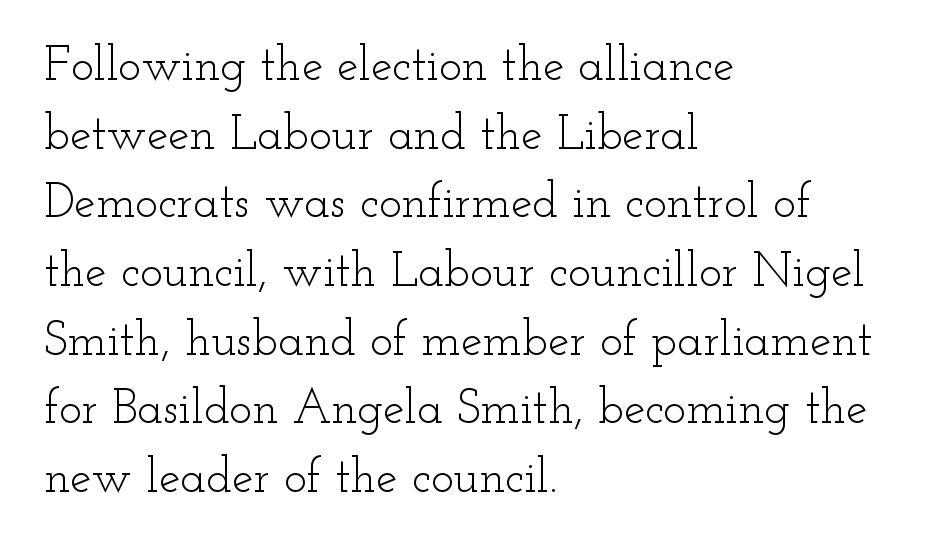
Q: Is the text bold? A: No.
Q: Is the text italic (slanted)? A: No, it is upright.
Q: Is the typeface a serif or a sans-serif typeface? A: Serif.
Q: Is the text underlined? A: No.
Q: How is the paragraph aligned? A: Left-aligned.
Q: Is the spacing between letters normal or unusually wide? A: Normal.
Q: Is the spacing between lines tight, normal or loose? A: Normal.
Q: Width (condensed, normal, or wide)? A: Wide.
Q: Stroke contrast? A: Low.
Q: x-height? A: Small.
Q: Monospaced? A: No.
